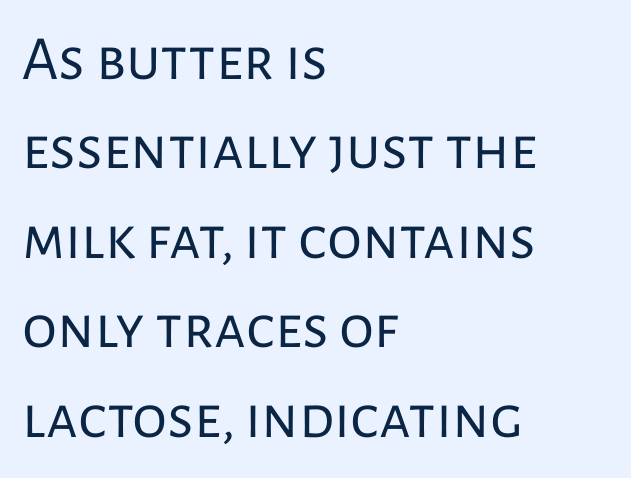
{"serif": "no", "italic": "no", "bold": "no", "weight": "regular", "width": "normal", "stroke_contrast": "low", "x_height": "medium", "monospaced": "no", "underline": "no", "align": "left", "line_spacing": "normal", "line_spacing_ratio": 1.42, "letter_spacing": "normal", "letter_spacing_em": 0.0, "glyph_px": 63}
